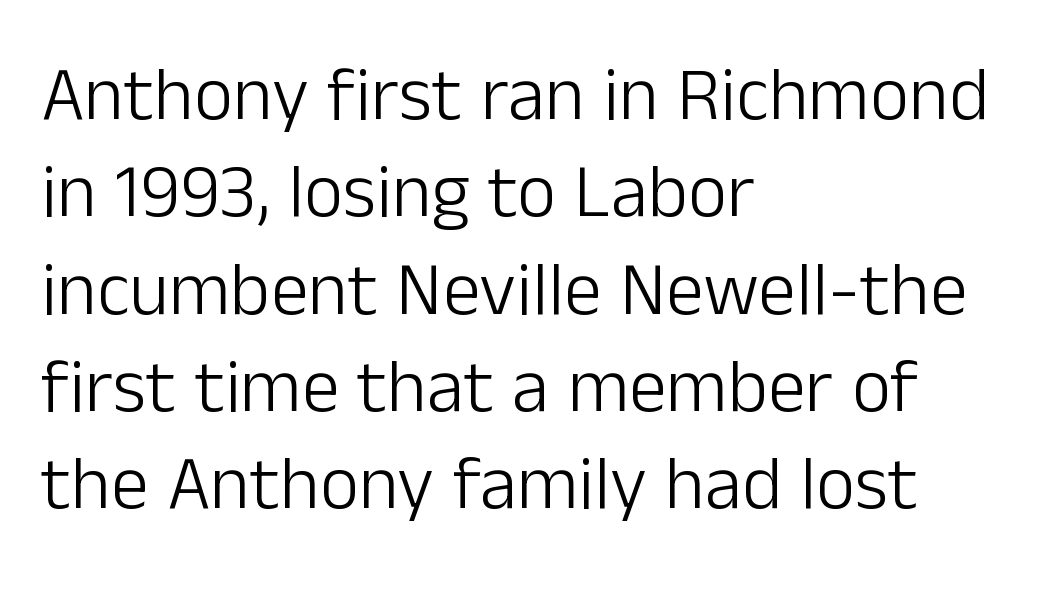
Each word holds together tightly as a unit, with standard inter-letter gaps. Only glyphs here, with clear space below each row. The text was rendered using a sans face with plain stroke endings. These lines sit exactly where default settings would place them. The strokes are not fattened; the text isn't bold. A typesetter would mark this as roman, not italic.
